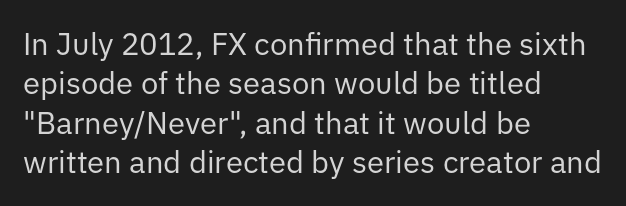
Q: Is the text bold? A: No.
Q: Is the text italic (slanted)? A: No, it is upright.
Q: Is the typeface a serif or a sans-serif typeface? A: Sans-serif.
Q: Is the text underlined? A: No.
Q: How is the paragraph aligned? A: Left-aligned.
Q: Is the spacing between letters normal or unusually wide? A: Normal.
Q: Is the spacing between lines tight, normal or loose? A: Normal.
Q: Width (condensed, normal, or wide)? A: Normal.
Q: Stroke contrast? A: Low.
Q: x-height? A: Medium.
Q: Monospaced? A: No.
